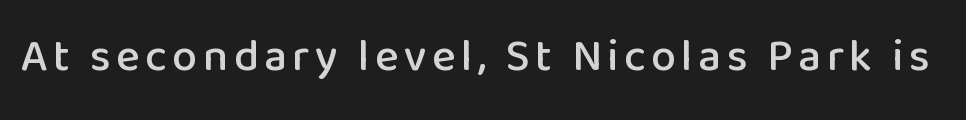
{"serif": "no", "italic": "no", "width": "normal", "stroke_contrast": "low", "x_height": "medium", "monospaced": "no", "underline": "no", "glyph_px": 45}
